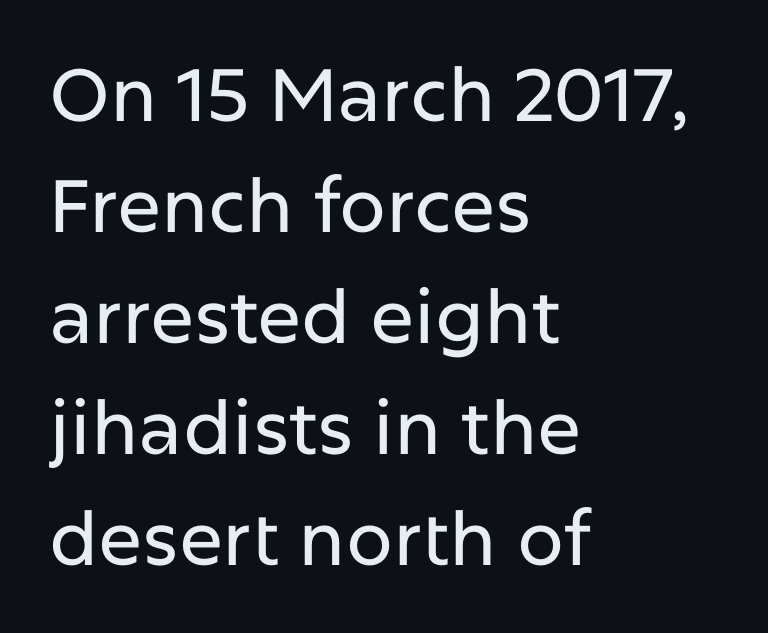
Q: Is the text italic (slanted)? A: No, it is upright.
Q: Is the typeface a serif or a sans-serif typeface? A: Sans-serif.
Q: Is the text underlined? A: No.
Q: How is the paragraph aligned? A: Left-aligned.
Q: Is the spacing between letters normal or unusually wide? A: Normal.
Q: Is the spacing between lines tight, normal or loose? A: Normal.
Q: Width (condensed, normal, or wide)? A: Normal.
Q: Stroke contrast? A: Low.
Q: x-height? A: Medium.
Q: Monospaced? A: No.
